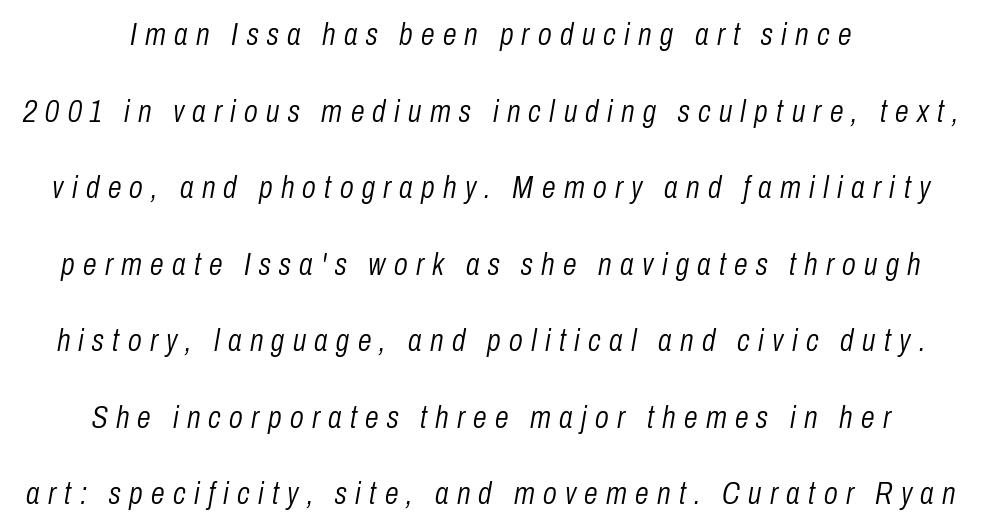
{"italic": "yes", "lean": "right", "slant_degrees": 10, "bold": "no", "weight": "light", "width": "condensed", "stroke_contrast": "low", "x_height": "medium", "monospaced": "no", "underline": "no", "align": "center", "line_spacing": "loose", "line_spacing_ratio": 2.47, "letter_spacing": "wide", "letter_spacing_em": 0.27, "glyph_px": 31}
